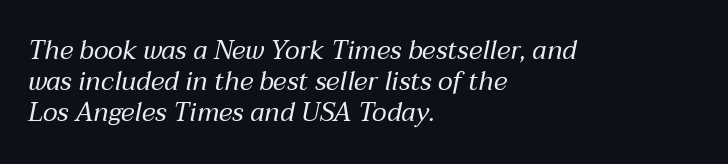
The image shows 26 px text type, italic (leaning right); set left-aligned, line spacing 1.2x, normal letter spacing, not underlined.
